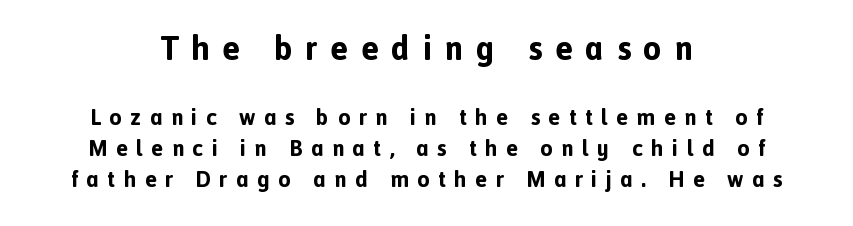
The image shows 33 px bold sans-serif type, upright; set centered, normal line spacing (1.41x), unusually wide letter spacing (+0.39 em), not underlined; the first (top) block is 1.5x larger; a medium x-height.
